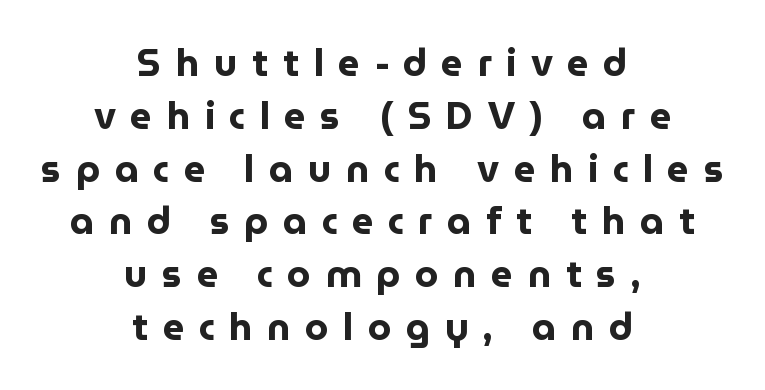
Is the type bold? Yes — the strokes are clearly thick and heavy. The foot of each line stays bare and open. Varying glyph widths throughout — classic text-font behaviour. Summary of vertical rhythm: regular, with standard interline spacing.
